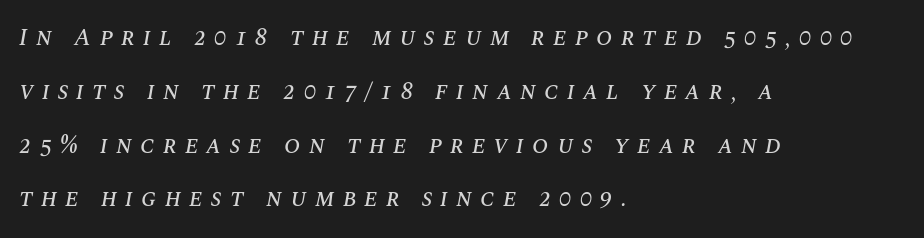
The baseline area is clear. A great deal of white space separates one row of letters from the next. Where is the straight margin? On the left. It's the slanting kind of type.
